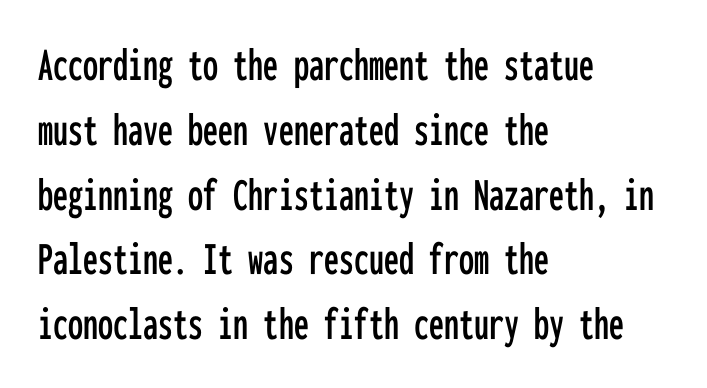
The strip under each line holds only bare page. Vertical strokes here are truly vertical. The passage shown has conventional tracking throughout. The letters march in equal steps, a hallmark of fixed-pitch type. Vertical spacing — default. Short and long lines alike share a common starting point at left.
